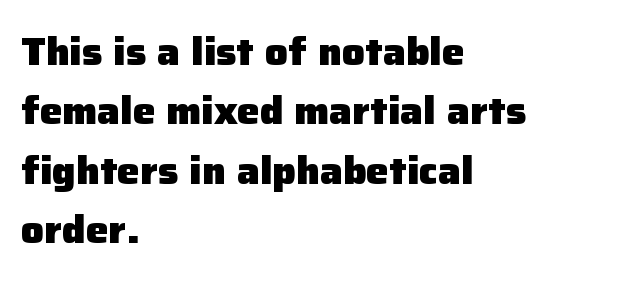
{"serif": "no", "italic": "no", "bold": "yes", "weight": "heavy", "width": "normal", "stroke_contrast": "low", "x_height": "medium", "monospaced": "no", "underline": "no", "align": "left", "line_spacing": "normal", "line_spacing_ratio": 1.56, "letter_spacing": "normal", "letter_spacing_em": 0.0, "glyph_px": 38}
